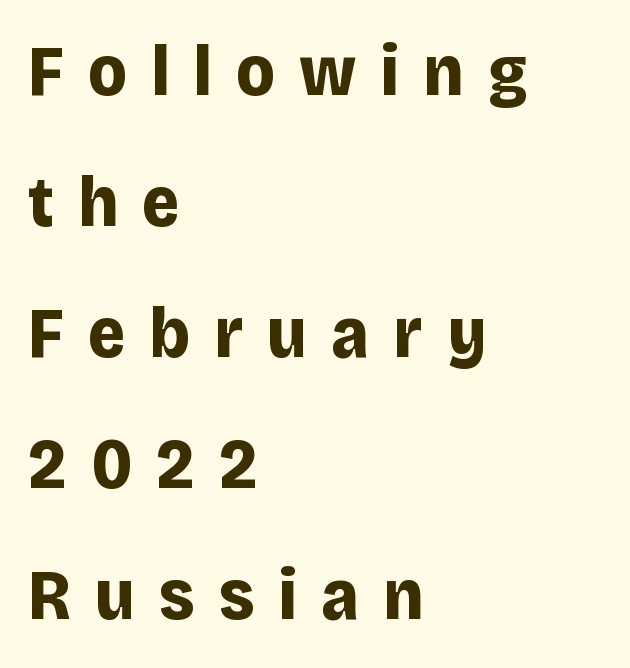
Characters remain perfectly vertical along every line. There is plenty of visible air inserted between adjacent glyphs. Nobody drew a line under any word here. The passage shown is typed in a proportional face where columns would drift. The font family rendered here belongs to the sans-serif group.
